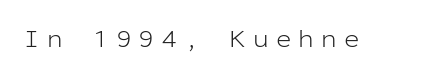
Letter spacing: wide. Stroke mass is kept to a normal reading level or below. Posture: upright roman. Honestly, there is no underline to notice here at all.
